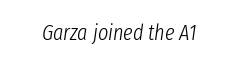
{"italic": "yes", "lean": "right", "slant_degrees": 8, "bold": "no", "underline": "no", "letter_spacing": "normal", "letter_spacing_em": 0.0, "glyph_px": 22}
